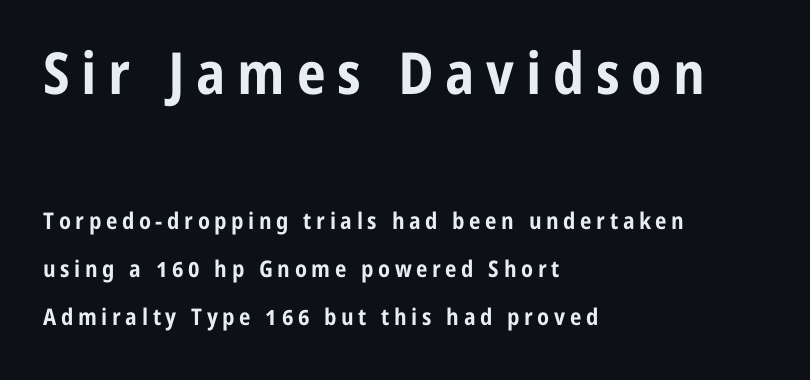
{"serif": "no", "italic": "no", "bold": "yes", "weight": "bold", "width": "condensed", "stroke_contrast": "low", "x_height": "medium", "monospaced": "no", "underline": "no", "align": "left", "line_spacing": "loose", "line_spacing_ratio": 2.07, "letter_spacing": "wide", "letter_spacing_em": 0.2, "larger_block": "first", "size_ratio": 2.52, "glyph_px": 58}
